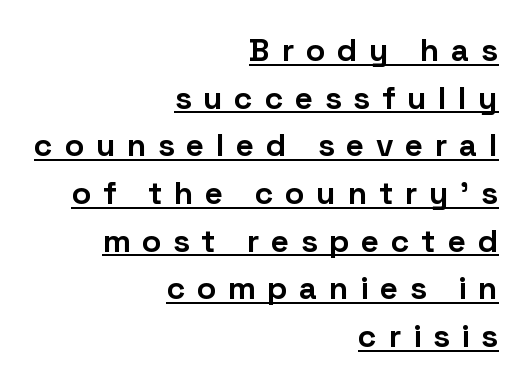
{"serif": "no", "italic": "no", "bold": "yes", "weight": "bold", "width": "normal", "stroke_contrast": "low", "x_height": "medium", "monospaced": "no", "underline": "yes", "align": "right", "line_spacing": "normal", "line_spacing_ratio": 1.49, "letter_spacing": "wide", "letter_spacing_em": 0.36, "glyph_px": 32}
